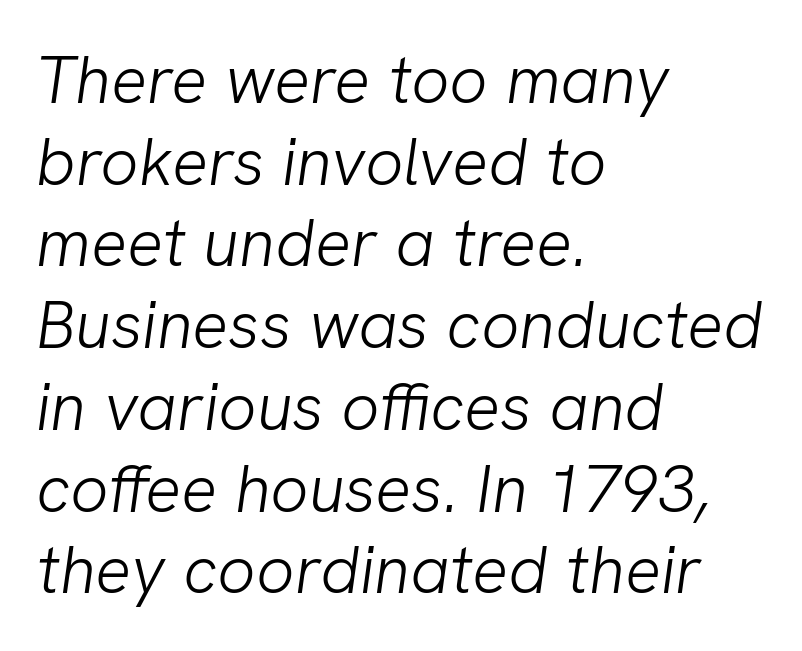
Q: Is the text bold? A: No.
Q: Is the typeface a serif or a sans-serif typeface? A: Sans-serif.
Q: Is the text underlined? A: No.
Q: How is the paragraph aligned? A: Left-aligned.
Q: Is the spacing between letters normal or unusually wide? A: Normal.
Q: Width (condensed, normal, or wide)? A: Normal.
Q: Stroke contrast? A: Low.
Q: x-height? A: Medium.
Q: Monospaced? A: No.
